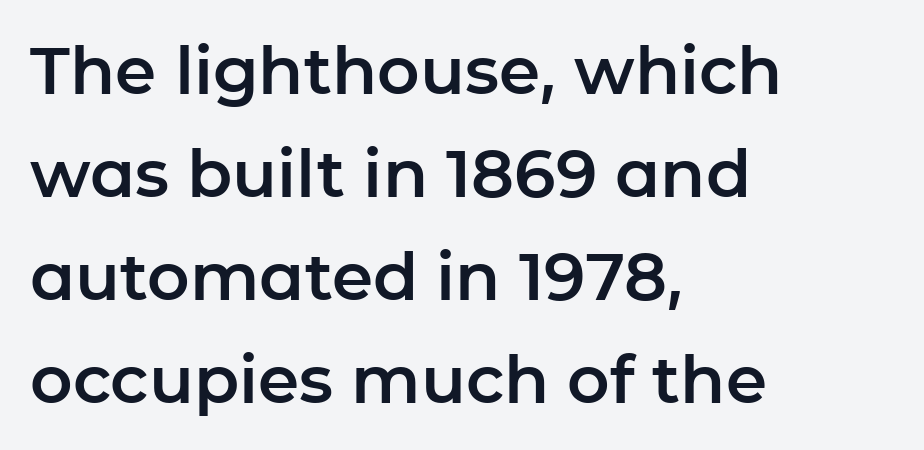
The image shows 66 px sans-serif type, upright; set left-aligned, normal line spacing (1.56x), normal letter spacing, not underlined; low stroke contrast and a medium x-height.
